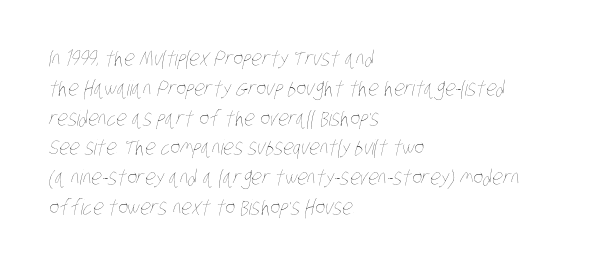
Q: Is the text bold? A: No.
Q: Is the text underlined? A: No.
Q: How is the paragraph aligned? A: Left-aligned.
Q: Is the spacing between letters normal or unusually wide? A: Normal.
Q: Is the spacing between lines tight, normal or loose? A: Normal.
